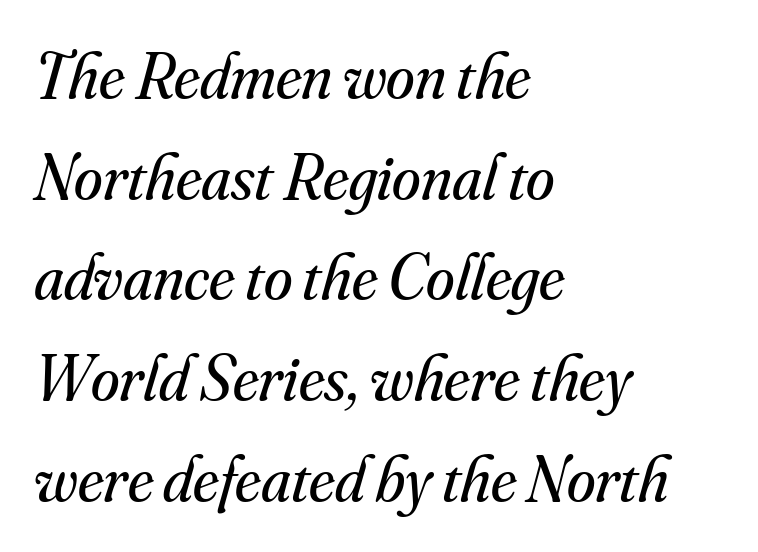
The image shows 65 px regular-weight serif type, italic (leaning right); set left-aligned, normal line spacing (1.55x), normal letter spacing, not underlined; medium stroke contrast and a small x-height.
